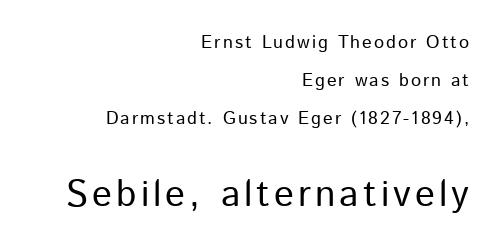
Q: Is the text italic (slanted)? A: No, it is upright.
Q: Is the typeface a serif or a sans-serif typeface? A: Sans-serif.
Q: Is the text underlined? A: No.
Q: How is the paragraph aligned? A: Right-aligned.
Q: Is the spacing between lines tight, normal or loose? A: Loose.
Q: Which block of text is set in a larger size, the first (top) or the second (bottom)? A: The second (bottom) one.
Q: Width (condensed, normal, or wide)? A: Normal.
Q: Stroke contrast? A: Low.
Q: x-height? A: Medium.
Q: Monospaced? A: No.
